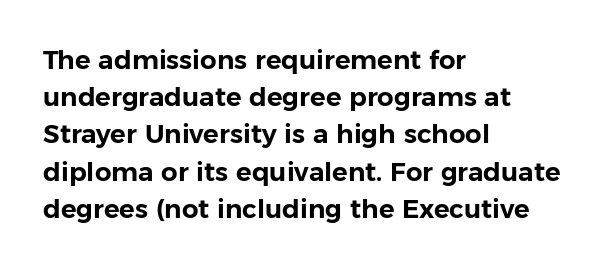
The image shows 26 px text type, upright; set left-aligned, normal line spacing (1.43x), normal letter spacing, not underlined.
